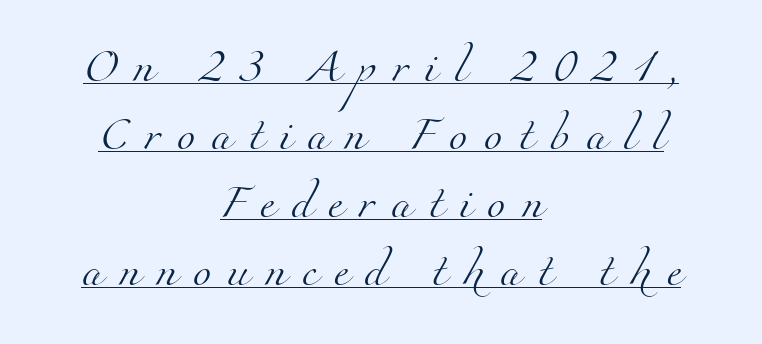
Q: Is the text bold? A: No.
Q: Is the typeface a serif or a sans-serif typeface? A: Serif.
Q: Is the text underlined? A: Yes.
Q: How is the paragraph aligned? A: Centered.
Q: Is the spacing between letters normal or unusually wide? A: Unusually wide.
Q: Is the spacing between lines tight, normal or loose? A: Loose.
Q: Width (condensed, normal, or wide)? A: Normal.
Q: Stroke contrast? A: Medium.
Q: x-height? A: Small.
Q: Monospaced? A: No.
